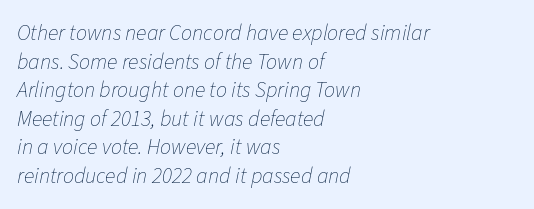
Plain, unruled lines of type. The glyphs look as if they've been sheared to an angle. The strokes carry an ordinary text weight at most. Students, observe: this is what conventionally led text looks like. The lines are quadded left. Glyph-to-glyph distance matches everyday printed text.
